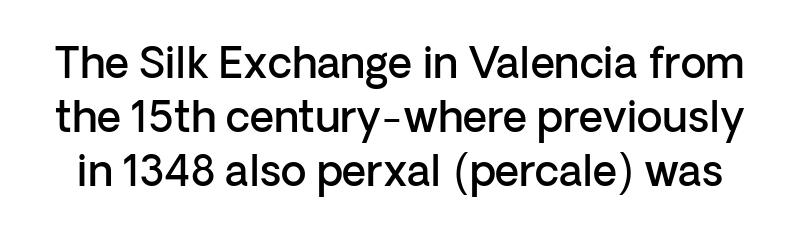
The image shows 42 px semibold sans-serif type, upright; set normal line spacing (1.29x), normal letter spacing, not underlined; low stroke contrast and a medium x-height.
